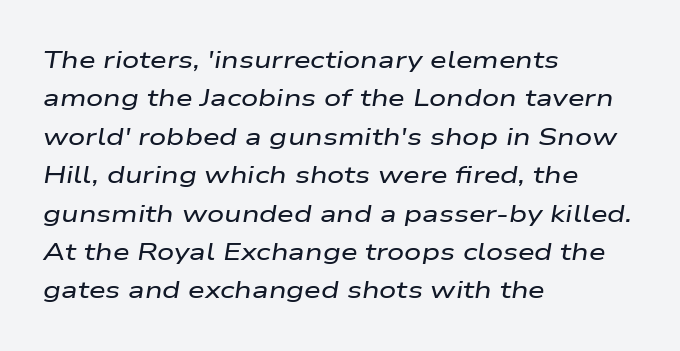
{"italic": "yes", "lean": "right", "slant_degrees": 9, "underline": "no", "align": "left", "line_spacing": "normal", "line_spacing_ratio": 1.6, "letter_spacing": "normal", "letter_spacing_em": 0.0, "glyph_px": 24}
